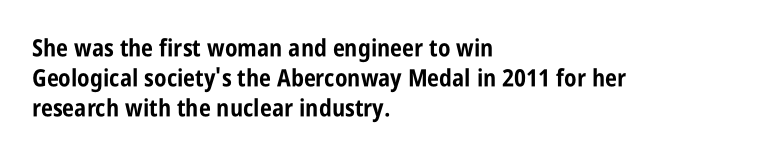
Q: Is the text bold? A: Yes.
Q: Is the text italic (slanted)? A: No, it is upright.
Q: Is the text underlined? A: No.
Q: How is the paragraph aligned? A: Left-aligned.
Q: Is the spacing between letters normal or unusually wide? A: Normal.
Q: Is the spacing between lines tight, normal or loose? A: Normal.
